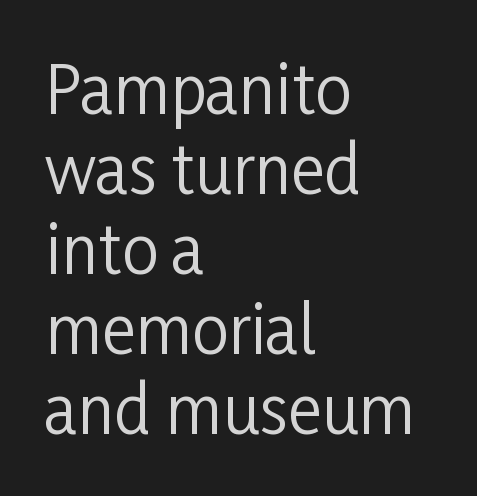
The image shows 65 px regular-weight, condensed sans-serif type, upright; set left-aligned, line spacing 1.23x, normal letter spacing, not underlined; low stroke contrast and a medium x-height.
